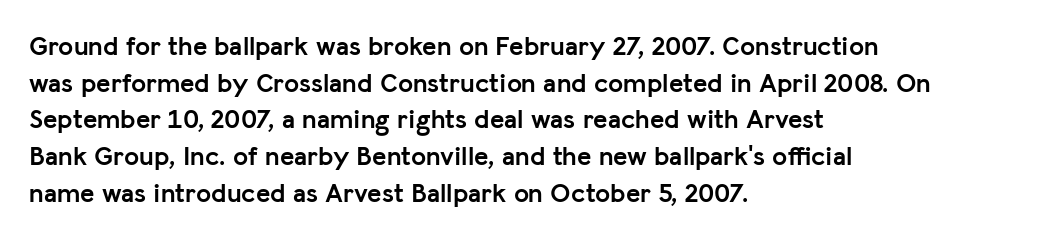
{"italic": "no", "bold": "yes", "underline": "no", "align": "left", "line_spacing": "normal", "line_spacing_ratio": 1.36, "letter_spacing": "normal", "letter_spacing_em": 0.0, "glyph_px": 27}
